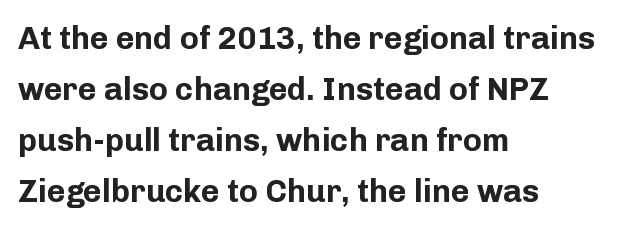
Q: Is the text bold? A: Yes.
Q: Is the text italic (slanted)? A: No, it is upright.
Q: Is the typeface a serif or a sans-serif typeface? A: Sans-serif.
Q: Is the text underlined? A: No.
Q: How is the paragraph aligned? A: Left-aligned.
Q: Is the spacing between letters normal or unusually wide? A: Normal.
Q: Is the spacing between lines tight, normal or loose? A: Normal.
Q: Width (condensed, normal, or wide)? A: Normal.
Q: Stroke contrast? A: Low.
Q: x-height? A: Medium.
Q: Monospaced? A: No.
